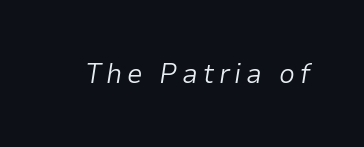
Q: Is the text bold? A: No.
Q: Is the text italic (slanted)? A: Yes, it leans right by about 9 degrees.
Q: Is the text underlined? A: No.
Q: Width (condensed, normal, or wide)? A: Normal.
Q: Stroke contrast? A: Low.
Q: x-height? A: Medium.
Q: Monospaced? A: No.
